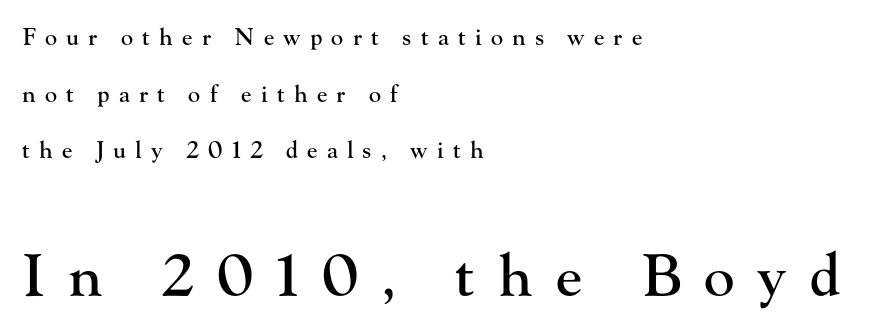
Q: Is the text italic (slanted)? A: No, it is upright.
Q: Is the typeface a serif or a sans-serif typeface? A: Serif.
Q: Is the text underlined? A: No.
Q: How is the paragraph aligned? A: Left-aligned.
Q: Is the spacing between letters normal or unusually wide? A: Unusually wide.
Q: Is the spacing between lines tight, normal or loose? A: Loose.
Q: Which block of text is set in a larger size, the first (top) or the second (bottom)? A: The second (bottom) one.
Q: Width (condensed, normal, or wide)? A: Normal.
Q: Stroke contrast? A: High.
Q: x-height? A: Small.
Q: Monospaced? A: No.
